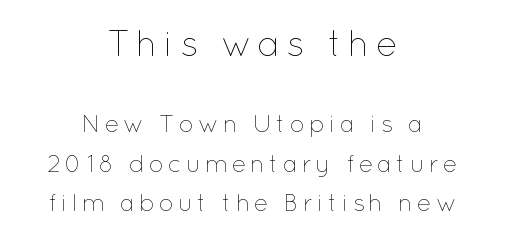
The image shows 36 px thin type, upright; set centered, normal line spacing (1.65x), not underlined; the first (top) block is 1.5x larger; low stroke contrast and a medium x-height.
